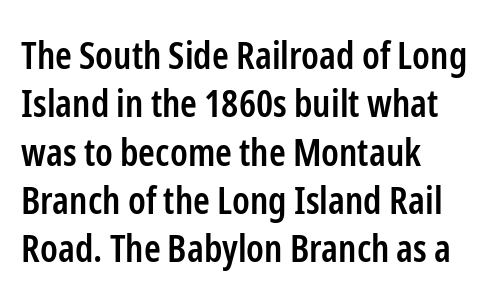
The image shows 38 px semibold, condensed sans-serif type, upright; set left-aligned, normal line spacing (1.27x), normal letter spacing, not underlined; low stroke contrast and a medium x-height.
